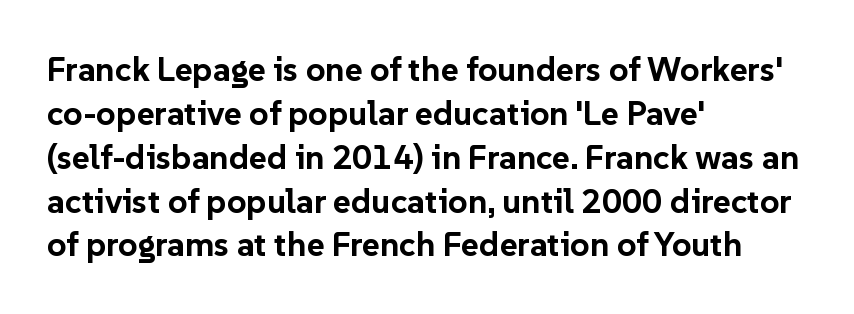
{"serif": "no", "italic": "no", "bold": "yes", "weight": "bold", "width": "normal", "stroke_contrast": "low", "x_height": "medium", "monospaced": "no", "underline": "no", "align": "left", "line_spacing": "normal", "line_spacing_ratio": 1.29, "letter_spacing": "normal", "letter_spacing_em": 0.0, "glyph_px": 34}
